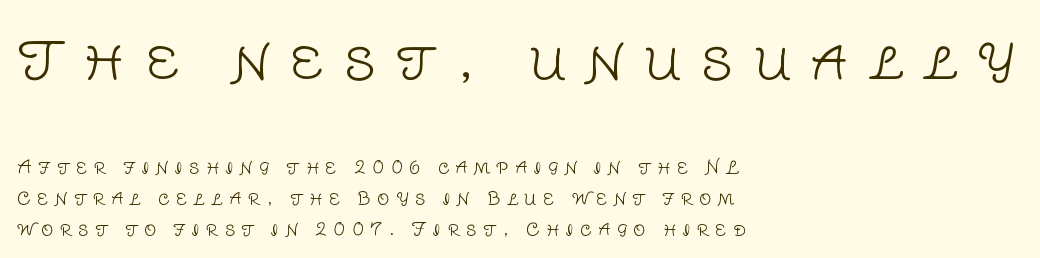
Q: Is the text bold? A: No.
Q: Is the text italic (slanted)? A: Yes.
Q: Is the typeface a serif or a sans-serif typeface? A: Sans-serif.
Q: Is the text underlined? A: No.
Q: How is the paragraph aligned? A: Left-aligned.
Q: Is the spacing between letters normal or unusually wide? A: Unusually wide.
Q: Which block of text is set in a larger size, the first (top) or the second (bottom)? A: The first (top) one.
Q: Width (condensed, normal, or wide)? A: Normal.
Q: Stroke contrast? A: Low.
Q: x-height? A: Large.
Q: Monospaced? A: No.
